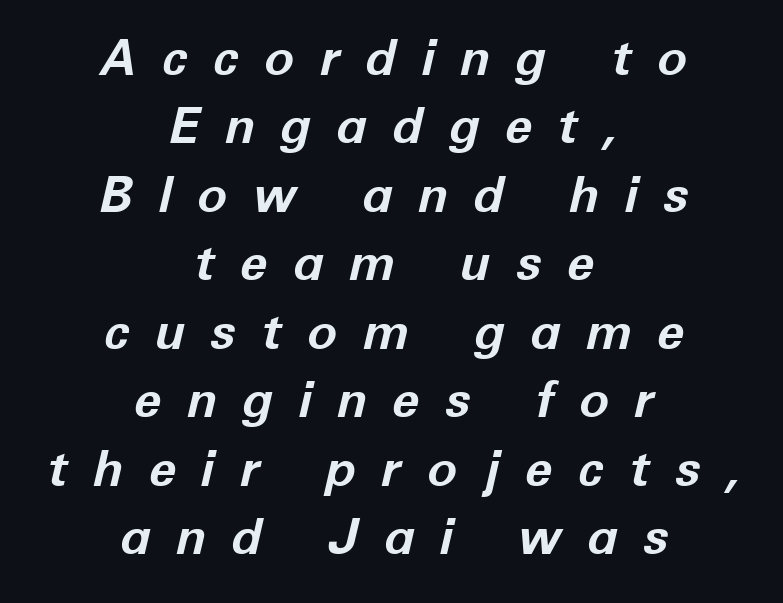
Q: Is the text bold? A: Yes.
Q: Is the text italic (slanted)? A: Yes, it leans right by about 12 degrees.
Q: Is the text underlined? A: No.
Q: How is the paragraph aligned? A: Centered.
Q: Is the spacing between letters normal or unusually wide? A: Unusually wide.
Q: Is the spacing between lines tight, normal or loose? A: Normal.
Q: Width (condensed, normal, or wide)? A: Normal.
Q: Stroke contrast? A: Low.
Q: x-height? A: Medium.
Q: Monospaced? A: No.
